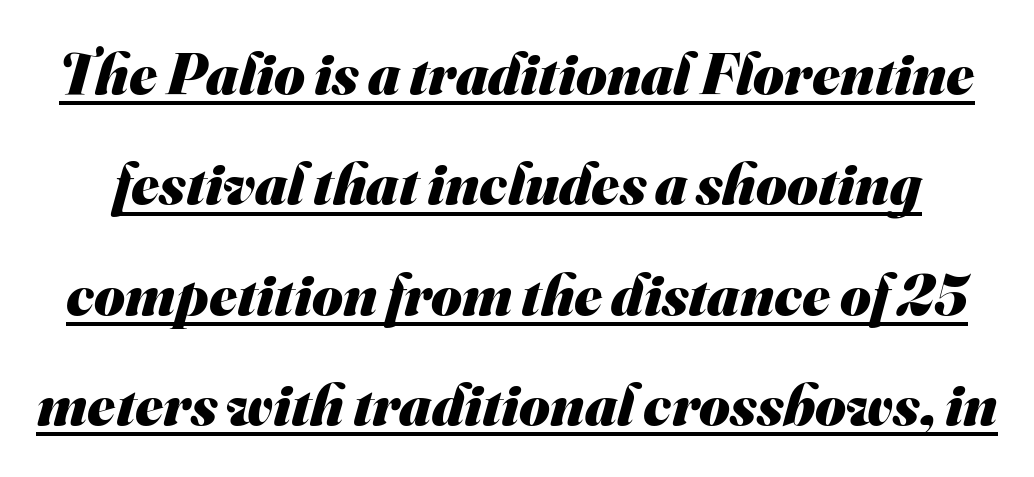
The image shows 59 px heavy sans-serif type; set line spacing 1.87x, normal letter spacing, underlined; medium stroke contrast and a small x-height.
